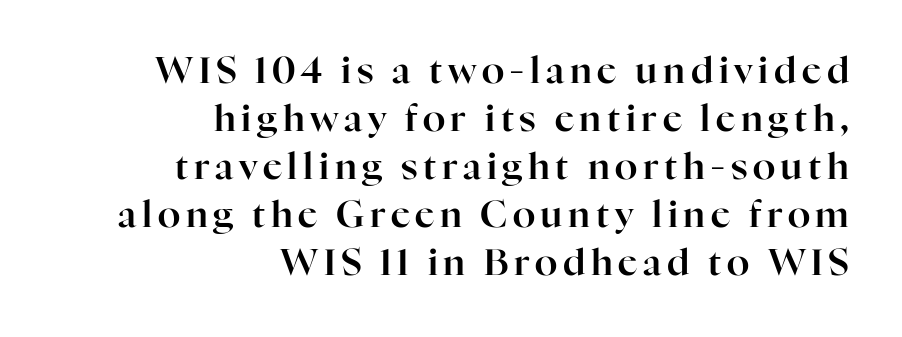
Successive baselines arrive at the customary interval. The designer went with a serif here, giving each stem small feet. The face used here is proportionally spaced, like ordinary book or web type. Underlining? Definitely not there.
